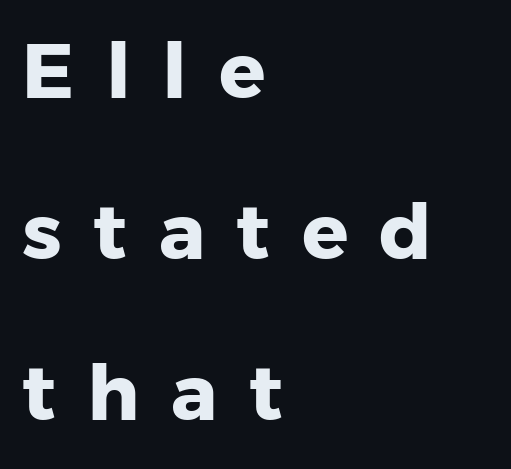
{"serif": "no", "italic": "no", "bold": "yes", "weight": "heavy", "width": "normal", "stroke_contrast": "low", "x_height": "medium", "monospaced": "no", "underline": "no", "align": "left", "line_spacing": "loose", "line_spacing_ratio": 2.09, "letter_spacing": "wide", "letter_spacing_em": 0.41, "glyph_px": 77}
